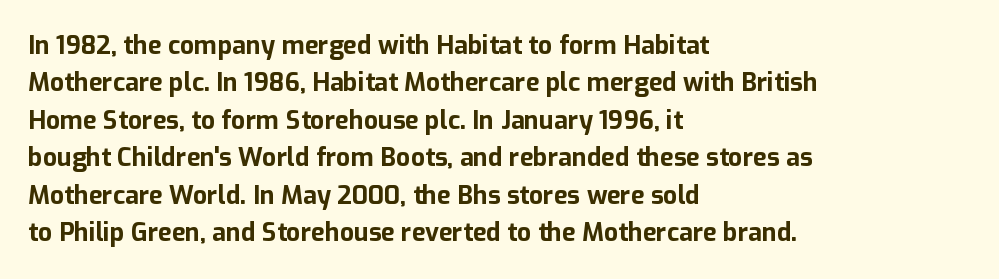
{"italic": "no", "bold": "yes", "underline": "no", "align": "left", "line_spacing": "normal", "line_spacing_ratio": 1.5, "letter_spacing": "normal", "letter_spacing_em": 0.0, "glyph_px": 25}
